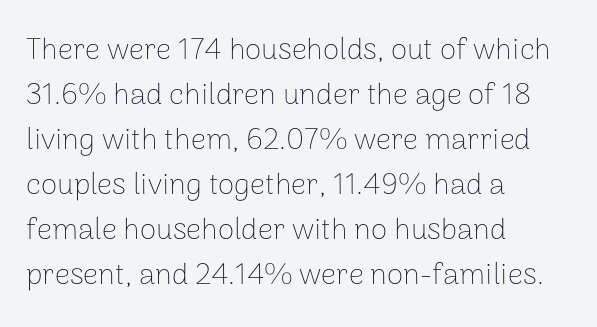
{"serif": "no", "italic": "no", "bold": "no", "weight": "thin", "width": "normal", "stroke_contrast": "low", "x_height": "medium", "monospaced": "no", "underline": "no", "align": "left", "line_spacing": "normal", "line_spacing_ratio": 1.5, "letter_spacing": "normal", "letter_spacing_em": 0.0, "glyph_px": 30}
